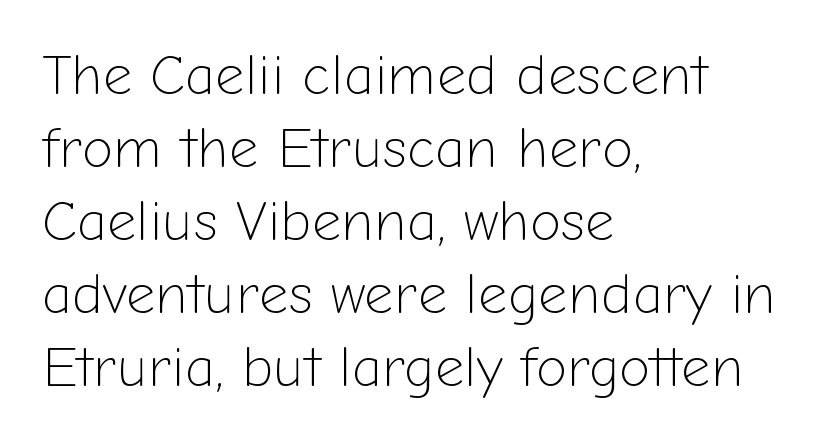
{"serif": "no", "italic": "no", "bold": "no", "weight": "light", "width": "normal", "stroke_contrast": "low", "x_height": "medium", "monospaced": "no", "underline": "no", "align": "left", "line_spacing": "normal", "line_spacing_ratio": 1.28, "letter_spacing": "normal", "letter_spacing_em": 0.0, "glyph_px": 57}
